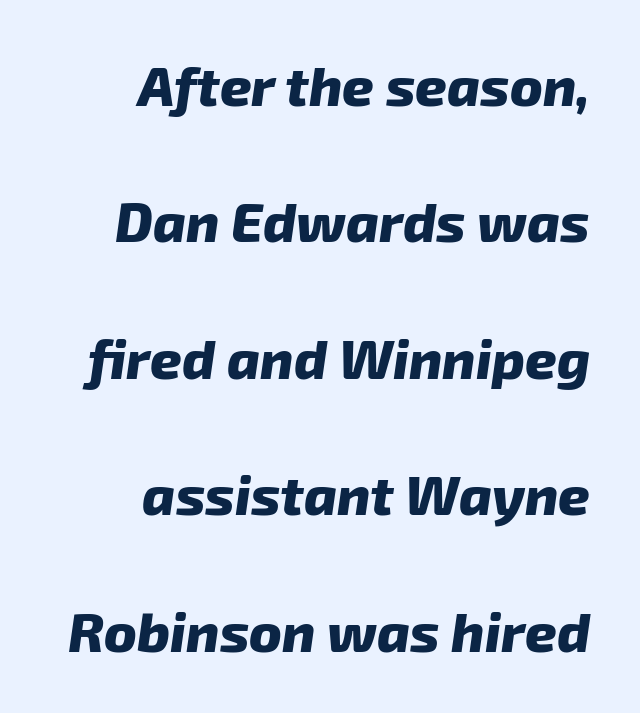
Q: Is the text bold? A: Yes.
Q: Is the typeface a serif or a sans-serif typeface? A: Sans-serif.
Q: Is the text underlined? A: No.
Q: How is the paragraph aligned? A: Right-aligned.
Q: Is the spacing between letters normal or unusually wide? A: Normal.
Q: Is the spacing between lines tight, normal or loose? A: Loose.
Q: Width (condensed, normal, or wide)? A: Normal.
Q: Stroke contrast? A: Low.
Q: x-height? A: Medium.
Q: Monospaced? A: No.
